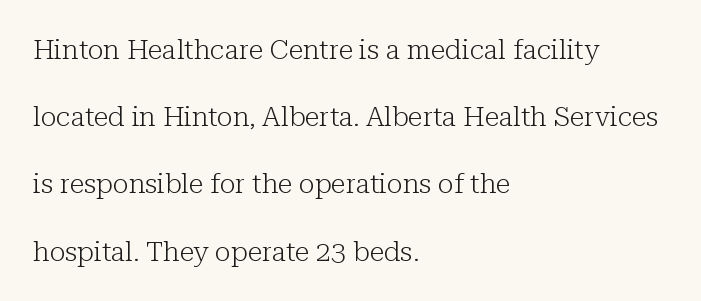
Q: Is the text bold? A: No.
Q: Is the text italic (slanted)? A: No, it is upright.
Q: Is the text underlined? A: No.
Q: How is the paragraph aligned? A: Left-aligned.
Q: Is the spacing between letters normal or unusually wide? A: Normal.
Q: Is the spacing between lines tight, normal or loose? A: Loose.
